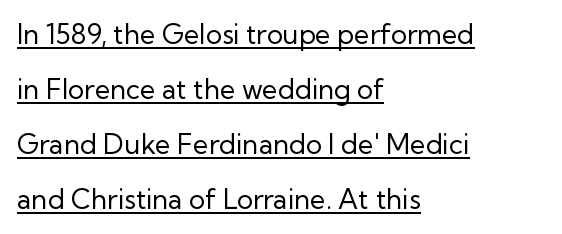
The image shows 27 px text type, upright; set left-aligned, loose line spacing (2.04x), normal letter spacing, underlined.
